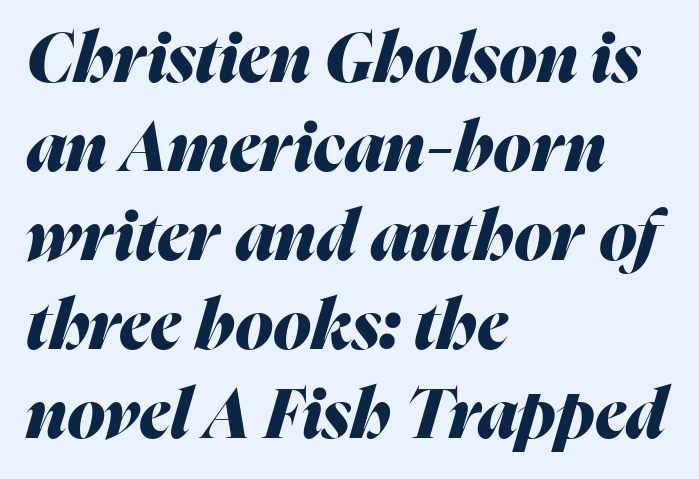
Q: Is the text bold? A: Yes.
Q: Is the text italic (slanted)? A: Yes, it leans right by about 16 degrees.
Q: Is the text underlined? A: No.
Q: How is the paragraph aligned? A: Left-aligned.
Q: Is the spacing between letters normal or unusually wide? A: Normal.
Q: Is the spacing between lines tight, normal or loose? A: Normal.
Q: Width (condensed, normal, or wide)? A: Normal.
Q: Stroke contrast? A: Medium.
Q: x-height? A: Medium.
Q: Monospaced? A: No.
